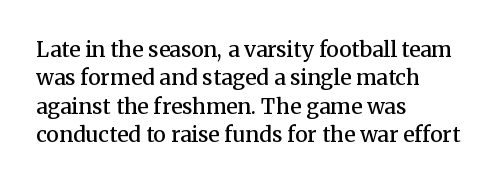
{"italic": "no", "bold": "semi", "underline": "no", "align": "left", "line_spacing": "normal", "line_spacing_ratio": 1.35, "letter_spacing": "normal", "letter_spacing_em": 0.0, "glyph_px": 21}
